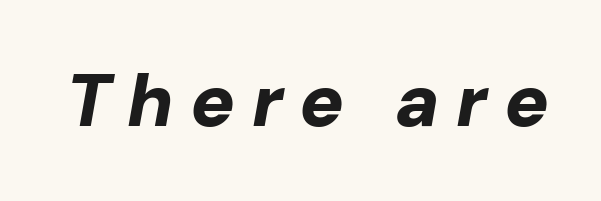
{"italic": "yes", "lean": "right", "slant_degrees": 10, "bold": "yes", "weight": "bold", "width": "normal", "stroke_contrast": "low", "x_height": "medium", "monospaced": "no", "underline": "no", "letter_spacing": "wide", "letter_spacing_em": 0.22, "glyph_px": 74}
